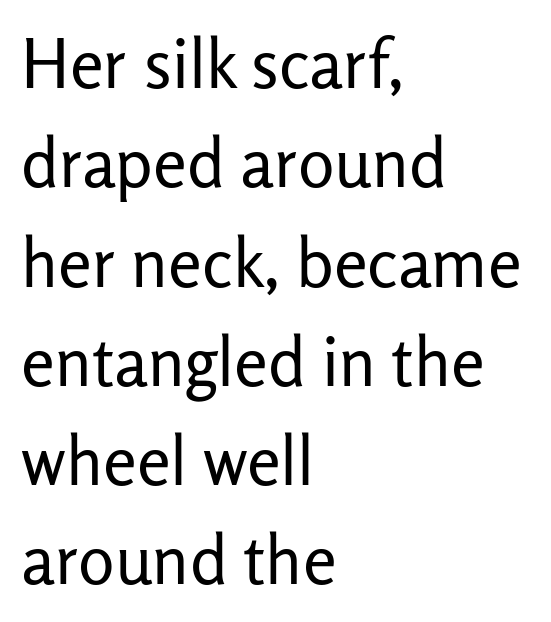
Q: Is the text bold? A: No.
Q: Is the text italic (slanted)? A: No, it is upright.
Q: Is the typeface a serif or a sans-serif typeface? A: Sans-serif.
Q: Is the text underlined? A: No.
Q: How is the paragraph aligned? A: Left-aligned.
Q: Is the spacing between letters normal or unusually wide? A: Normal.
Q: Is the spacing between lines tight, normal or loose? A: Normal.
Q: Width (condensed, normal, or wide)? A: Normal.
Q: Stroke contrast? A: Low.
Q: x-height? A: Medium.
Q: Monospaced? A: No.
